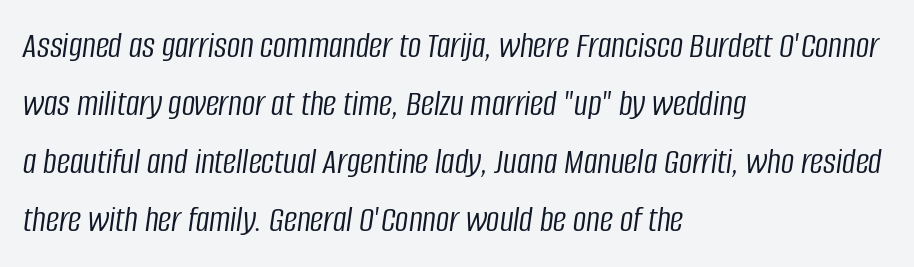
The image shows 37 px light, condensed type, italic (leaning right); set left-aligned, normal line spacing (1.57x), normal letter spacing, not underlined; low stroke contrast and a large x-height.
